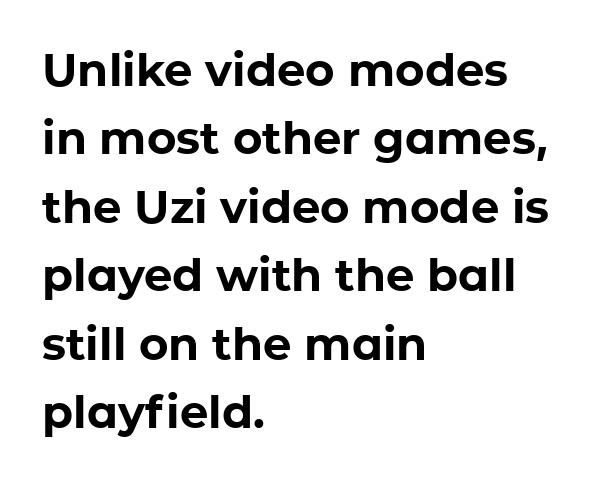
Q: Is the text bold? A: Yes.
Q: Is the text italic (slanted)? A: No, it is upright.
Q: Is the typeface a serif or a sans-serif typeface? A: Sans-serif.
Q: Is the text underlined? A: No.
Q: How is the paragraph aligned? A: Left-aligned.
Q: Is the spacing between letters normal or unusually wide? A: Normal.
Q: Is the spacing between lines tight, normal or loose? A: Normal.
Q: Width (condensed, normal, or wide)? A: Normal.
Q: Stroke contrast? A: Low.
Q: x-height? A: Medium.
Q: Monospaced? A: No.
